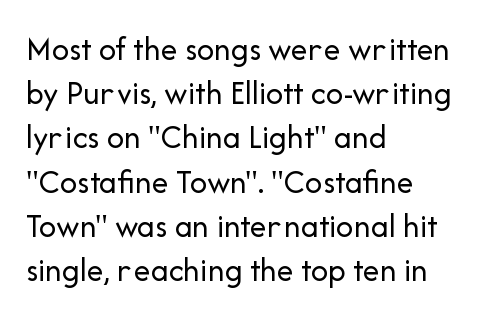
The image shows 34 px regular-weight sans-serif type, upright; set left-aligned, normal line spacing (1.3x), normal letter spacing, not underlined; low stroke contrast and a medium x-height.
